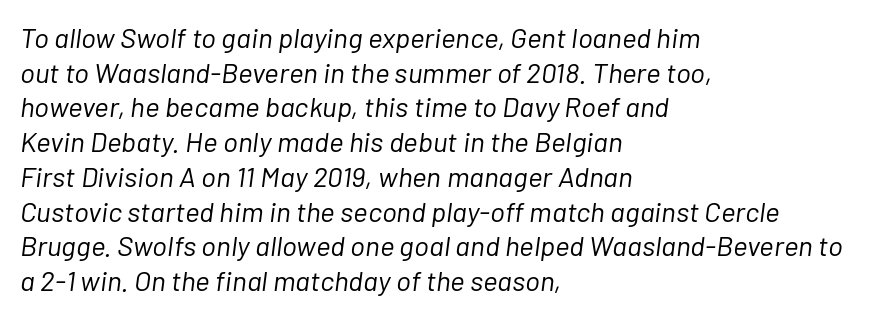
Q: Is the text bold? A: No.
Q: Is the text italic (slanted)? A: Yes, it leans right by about 7 degrees.
Q: Is the text underlined? A: No.
Q: How is the paragraph aligned? A: Left-aligned.
Q: Is the spacing between letters normal or unusually wide? A: Normal.
Q: Width (condensed, normal, or wide)? A: Normal.
Q: Stroke contrast? A: Low.
Q: x-height? A: Medium.
Q: Monospaced? A: No.
